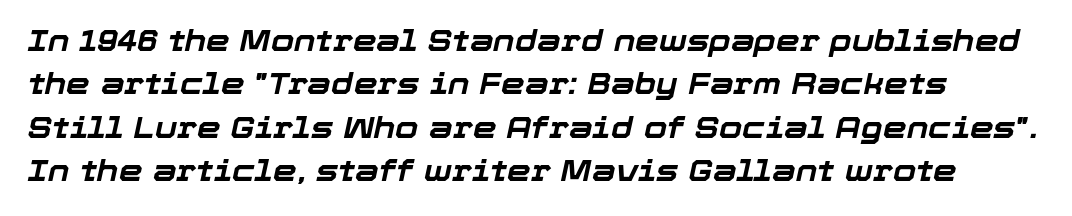
Q: Is the text bold? A: Yes.
Q: Is the text italic (slanted)? A: Yes, it leans right by about 12 degrees.
Q: Is the text underlined? A: No.
Q: Is the spacing between letters normal or unusually wide? A: Normal.
Q: Is the spacing between lines tight, normal or loose? A: Normal.
Q: Width (condensed, normal, or wide)? A: Normal.
Q: Stroke contrast? A: Low.
Q: x-height? A: Medium.
Q: Monospaced? A: No.
